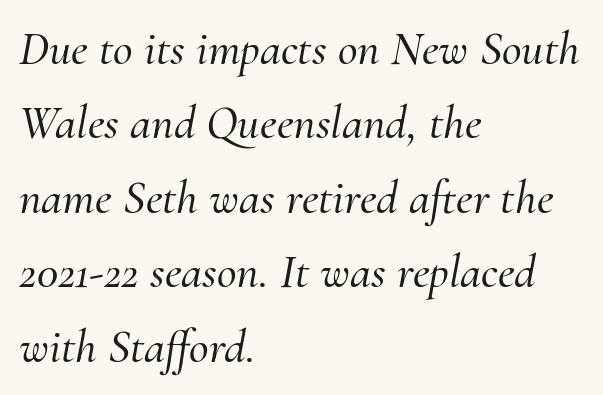
{"serif": "yes", "italic": "yes", "lean": "right", "slant_degrees": 10, "width": "normal", "stroke_contrast": "medium", "x_height": "small", "monospaced": "no", "underline": "no", "align": "left", "line_spacing": "normal", "line_spacing_ratio": 1.55, "letter_spacing": "normal", "letter_spacing_em": 0.0, "glyph_px": 48}
